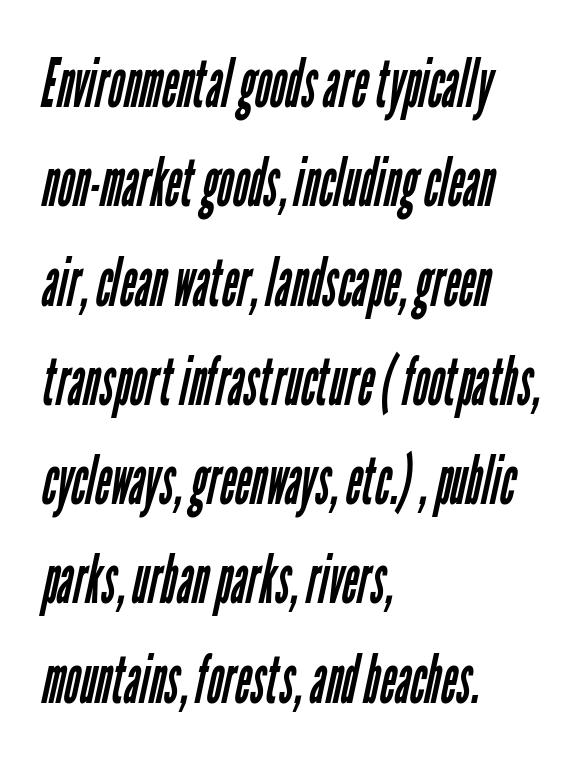
The setting favours the left margin, as ordinary paragraphs usually do. The baseline area is clear. These lines are rendered in a variable-pitch font. The rendering keeps characters at their native spacing.
